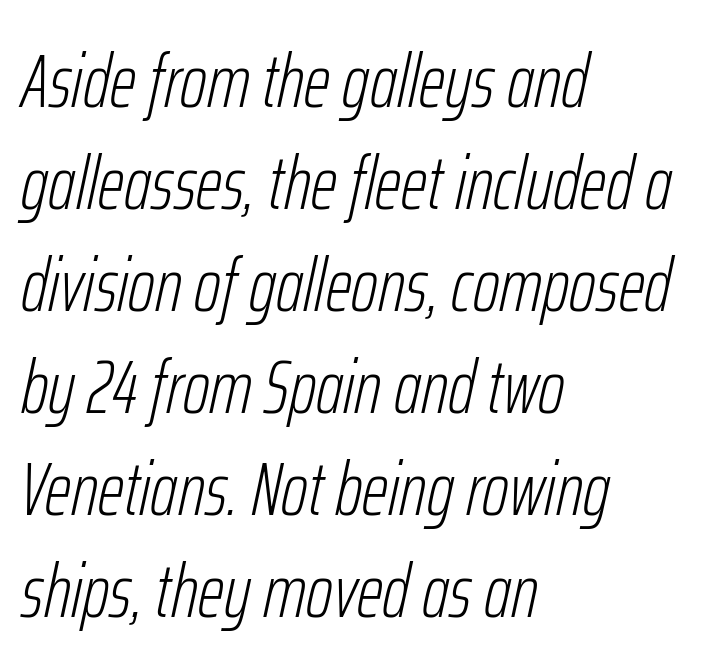
{"italic": "yes", "lean": "right", "slant_degrees": 12, "bold": "no", "weight": "light", "width": "condensed", "stroke_contrast": "low", "x_height": "medium", "monospaced": "no", "underline": "no", "align": "left", "line_spacing": "normal", "line_spacing_ratio": 1.36, "letter_spacing": "normal", "letter_spacing_em": 0.0, "glyph_px": 75}
